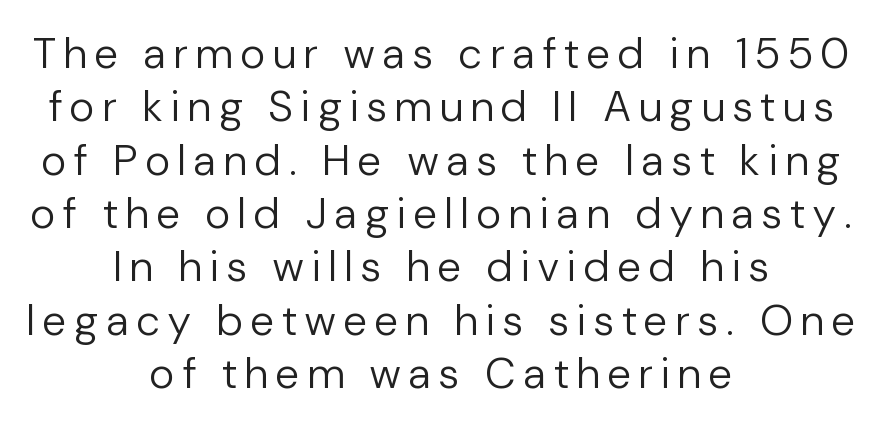
Q: Is the text bold? A: No.
Q: Is the text italic (slanted)? A: No, it is upright.
Q: Is the typeface a serif or a sans-serif typeface? A: Sans-serif.
Q: Is the text underlined? A: No.
Q: How is the paragraph aligned? A: Centered.
Q: Is the spacing between letters normal or unusually wide? A: Unusually wide.
Q: Width (condensed, normal, or wide)? A: Normal.
Q: Stroke contrast? A: Low.
Q: x-height? A: Medium.
Q: Monospaced? A: No.
